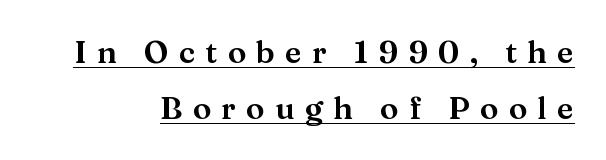
The image shows 31 px serif type, upright; set line spacing 1.81x, unusually wide letter spacing (+0.33 em), underlined; medium stroke contrast and a medium x-height.
